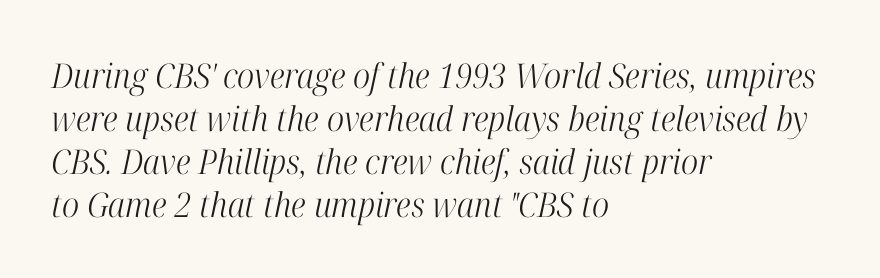
{"serif": "yes", "italic": "yes", "lean": "right", "slant_degrees": 12, "bold": "no", "weight": "light", "width": "condensed", "stroke_contrast": "high", "x_height": "medium", "monospaced": "no", "underline": "no", "align": "left", "line_spacing": "normal", "line_spacing_ratio": 1.26, "letter_spacing": "normal", "letter_spacing_em": 0.0, "glyph_px": 34}
